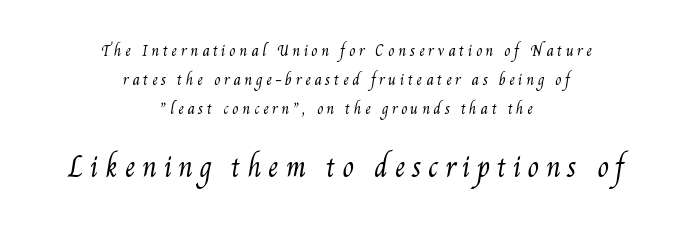
Which of the two is more prominent by size? The second, at the bottom. A centered setting, common on invitations and titles, is used for this passage. The weight tops out at a normal text grade. Compared with typical body copy, the letter spacing here is much looser. Each new line begins a long way beneath the previous one. Each row of text sits above clean, open space.
